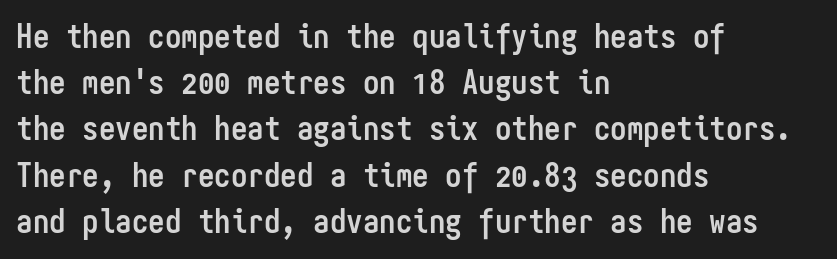
Q: Is the text bold? A: Yes.
Q: Is the text italic (slanted)? A: No, it is upright.
Q: Is the typeface a serif or a sans-serif typeface? A: Sans-serif.
Q: Is the text underlined? A: No.
Q: How is the paragraph aligned? A: Left-aligned.
Q: Is the spacing between letters normal or unusually wide? A: Normal.
Q: Is the spacing between lines tight, normal or loose? A: Normal.
Q: Width (condensed, normal, or wide)? A: Condensed.
Q: Stroke contrast? A: Low.
Q: x-height? A: Medium.
Q: Monospaced? A: Yes.
